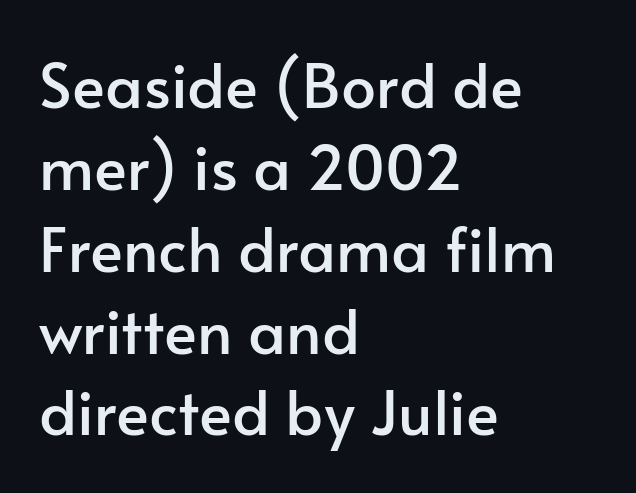
Proportional: the letters do not fall into vertical columns. The letters sit at their default tracking, neither squeezed nor spread. These lines are set flush left with a ragged right edge. Typographically, this falls in the sans-serif category.
